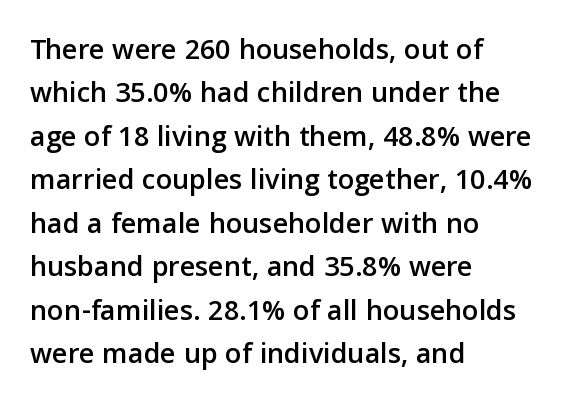
The image shows 30 px sans-serif type, upright; set left-aligned, normal line spacing (1.45x), normal letter spacing, not underlined; low stroke contrast and a medium x-height.
